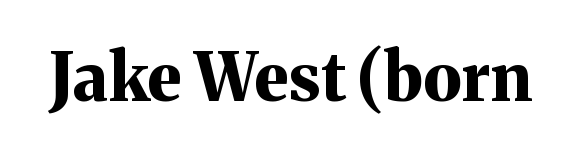
The image shows 66 px bold serif type, upright; set normal letter spacing, not underlined; medium stroke contrast and a medium x-height.
